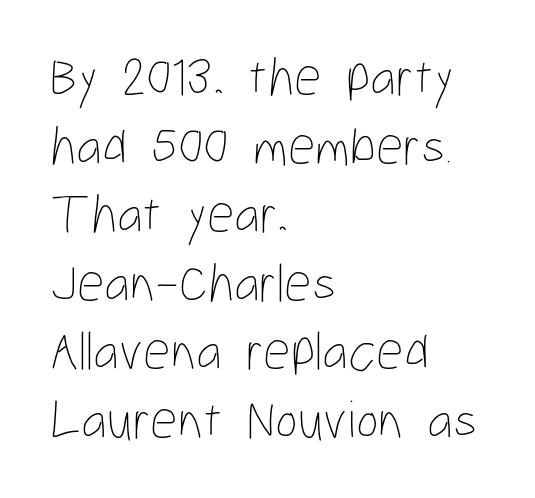
Notice how descenders clear the ascenders below comfortably — that's standard leading. Tracking here is standard; glyphs follow each other at the usual distance. Bare-footed words on every line. Note the varied advance widths — an 'i' is clearly narrower than an 'm'. Weight: in the light-to-regular range. Does the copy run flush right? No — it runs flush left.
